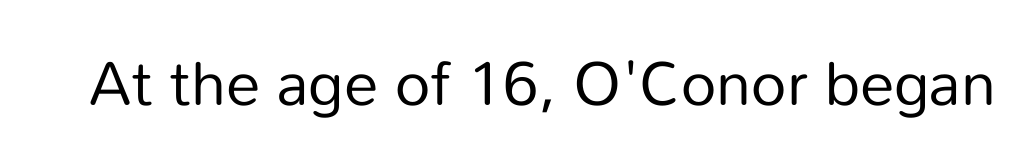
You could not count columns in this text — the font is proportionally spaced. The letters sit at their default tracking, neither squeezed nor spread. Anything drawn beneath the words? Only blank space. Upright lettering throughout. I'd call this a sans setting — the letters go barefoot. Is the stroke heavy? The answer is a plain regular-or-lighter.
